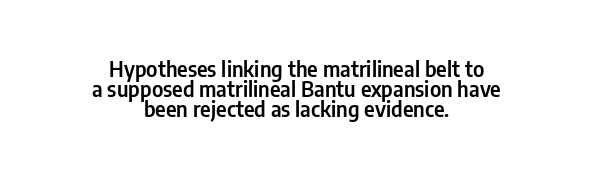
Between one letter and the next there's only the usual sliver of space. Ordinary non-slanted type is in use. No word sits above an underline. You could barely slide anything between these rows. Alignment: centered.
